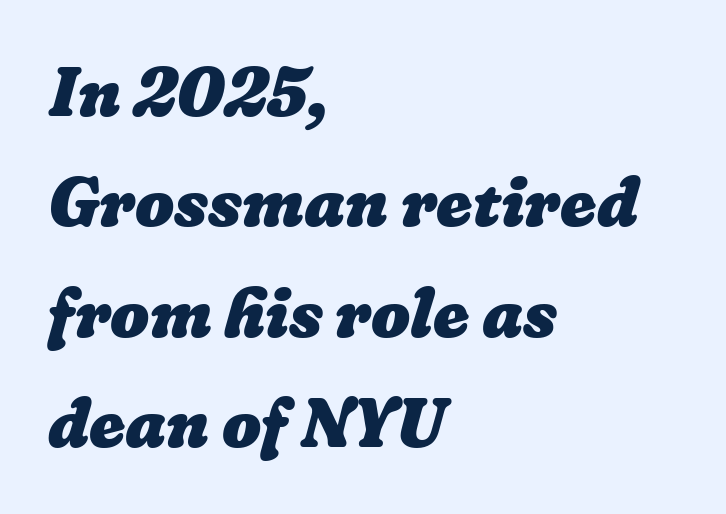
The image shows 69 px heavy type; set left-aligned, normal line spacing (1.6x), normal letter spacing, not underlined; low stroke contrast and a medium x-height.
